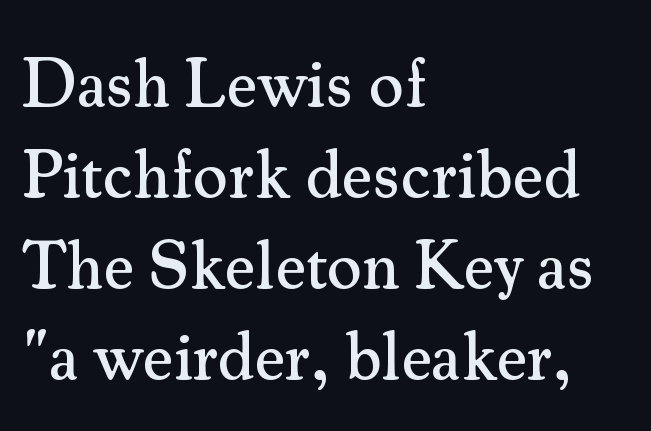
The image shows 67 px serif type, upright; set left-aligned, normal line spacing (1.36x), normal letter spacing, not underlined; medium stroke contrast and a small x-height.
